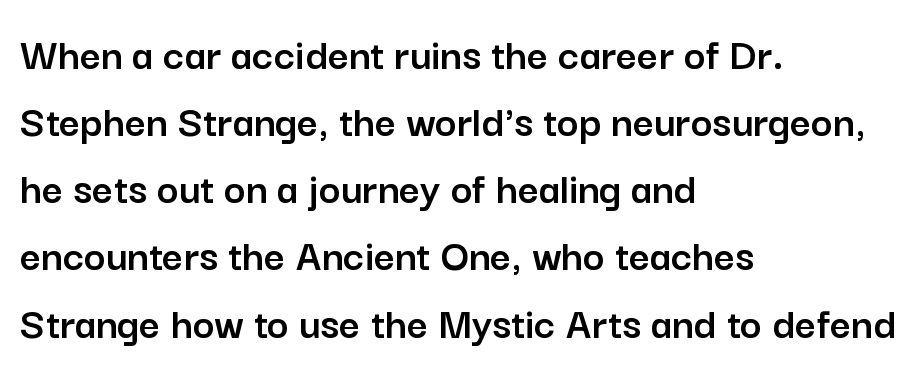
These lines are set flush left with a ragged right edge. Successive baselines arrive at the customary interval. The typography opts for an upright posture over an oblique one. To sum up the face: it is a sans, with no serifs. Decoration check: the copy has no underline.
